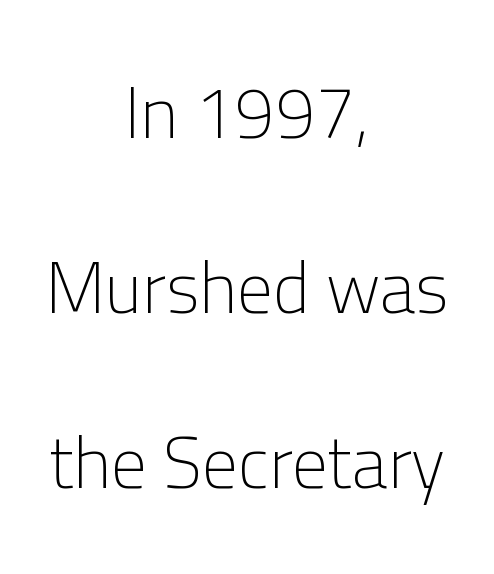
{"serif": "no", "italic": "no", "bold": "no", "weight": "light", "width": "normal", "stroke_contrast": "low", "x_height": "medium", "monospaced": "no", "underline": "no", "align": "center", "line_spacing": "loose", "line_spacing_ratio": 2.43, "letter_spacing": "normal", "letter_spacing_em": 0.0, "glyph_px": 72}
